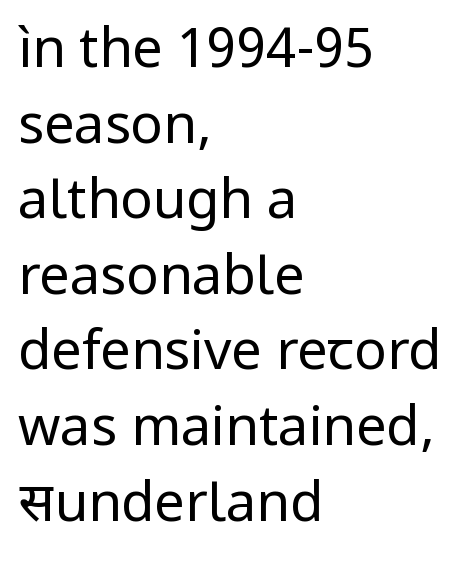
If you measured baseline to baseline, you'd find a middling distance. Note the varied advance widths — an 'i' is clearly narrower than an 'm'. Alignment: flush left. The lettering holds an erect, upright posture throughout. The text was rendered using a sans face with plain stroke endings. A quiet, ordinary-to-light weight characterises the typeface.
